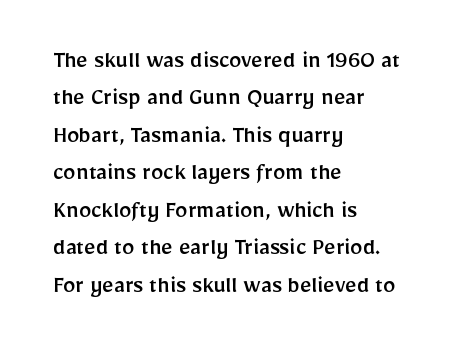
Q: Is the text italic (slanted)? A: No, it is upright.
Q: Is the text underlined? A: No.
Q: How is the paragraph aligned? A: Left-aligned.
Q: Is the spacing between letters normal or unusually wide? A: Normal.
Q: Is the spacing between lines tight, normal or loose? A: Normal.
